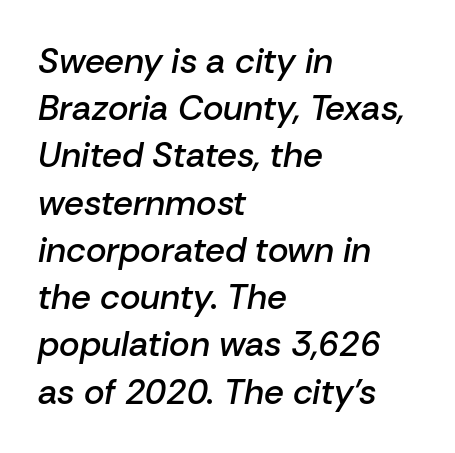
Rows of type keep a routine distance in the vertical direction. Compared with an ordinary text face, these strokes are moderately heavier — a semibold. Glance below the letters and you will spot only blank space. The text block is weighted toward the left margin, trailing off unevenly rightward. The letters sit at their default tracking, neither squeezed nor spread. The letters advance in unequal steps, a hallmark of proportional type.
